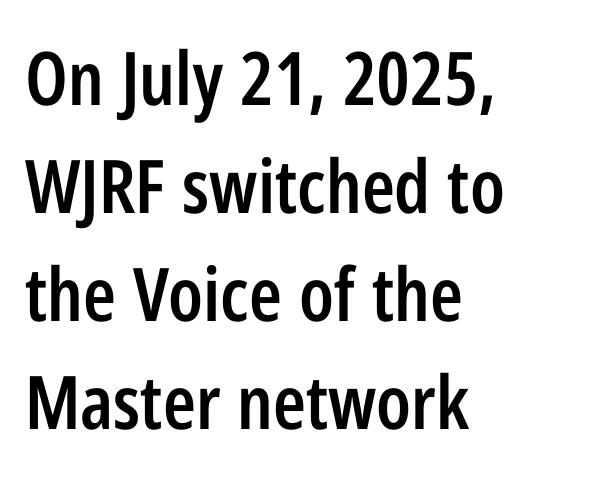
The image shows 74 px semibold, condensed sans-serif type, upright; set left-aligned, normal line spacing (1.46x), normal letter spacing, not underlined; low stroke contrast and a medium x-height.
